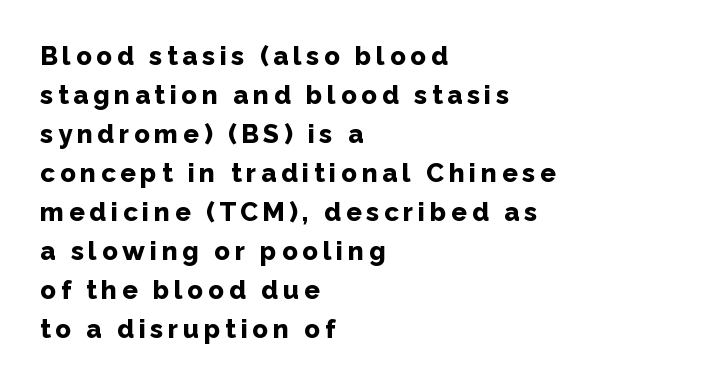
Q: Is the text bold? A: Yes.
Q: Is the text italic (slanted)? A: No, it is upright.
Q: Is the text underlined? A: No.
Q: How is the paragraph aligned? A: Left-aligned.
Q: Is the spacing between lines tight, normal or loose? A: Normal.
